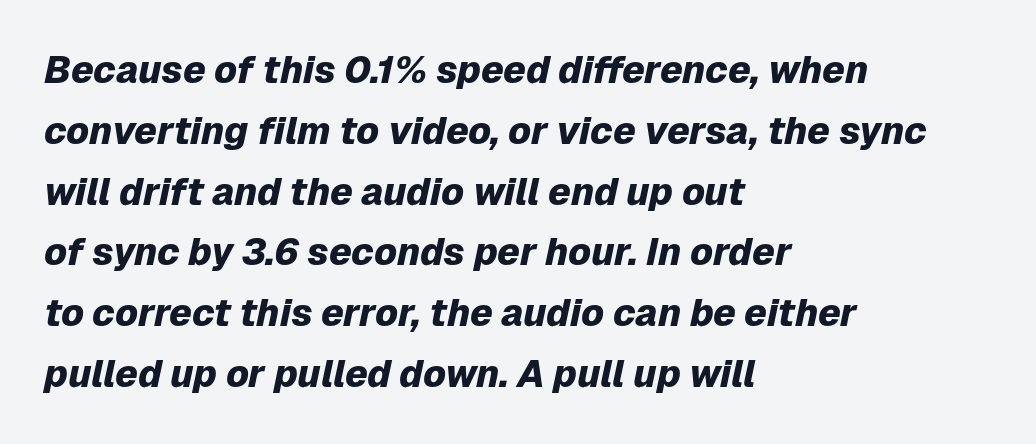
Short and long lines alike share a common starting point at left. The face used here is proportionally spaced, like ordinary book or web type. The letters sit at their default tracking, neither squeezed nor spread. The zone under the glyphs is completely vacant. Looking at the ascenders, they clearly lean.
